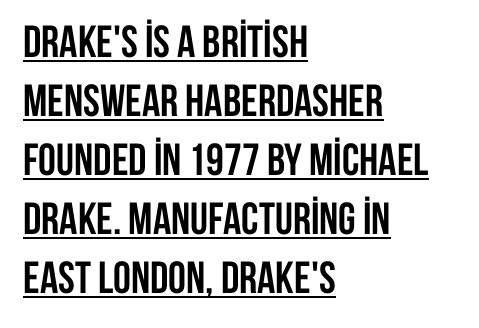
Q: Is the text bold? A: Yes.
Q: Is the text italic (slanted)? A: No, it is upright.
Q: Is the typeface a serif or a sans-serif typeface? A: Sans-serif.
Q: Is the text underlined? A: Yes.
Q: How is the paragraph aligned? A: Left-aligned.
Q: Is the spacing between letters normal or unusually wide? A: Normal.
Q: Is the spacing between lines tight, normal or loose? A: Normal.
Q: Width (condensed, normal, or wide)? A: Condensed.
Q: Stroke contrast? A: Low.
Q: x-height? A: Large.
Q: Monospaced? A: No.
